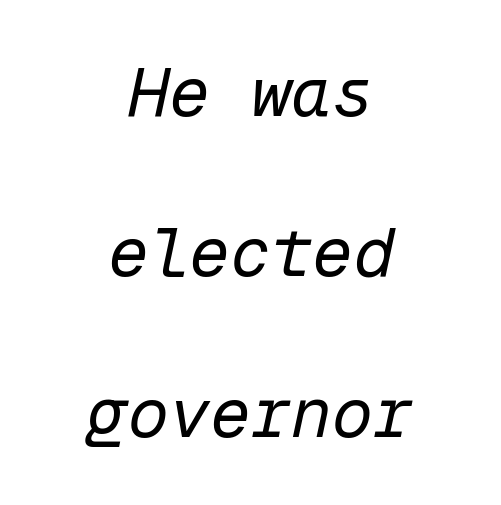
The image shows 68 px regular-weight type, italic (leaning right), monospaced; set centered, loose line spacing (2.36x), normal letter spacing, not underlined; low stroke contrast and a medium x-height.
